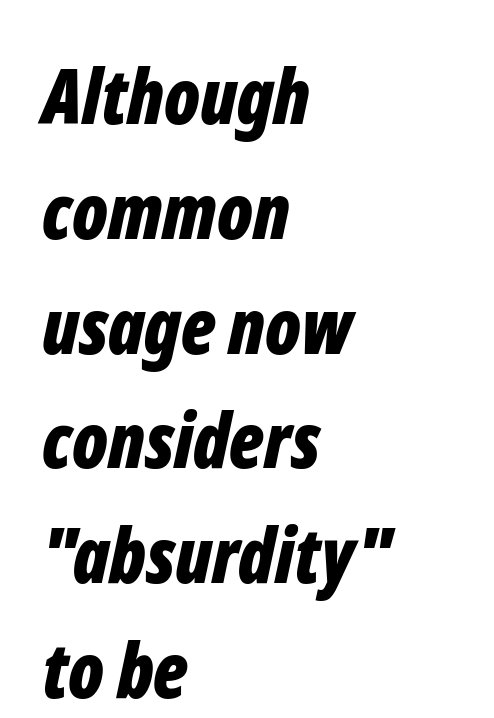
The image shows 76 px bold, condensed type, italic (leaning right); set left-aligned, normal line spacing (1.51x), normal letter spacing, not underlined; low stroke contrast and a medium x-height.
